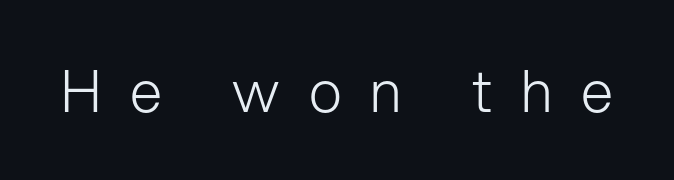
This reads as an unemphasized weight, regular at the heaviest. These lines were composed using upright roman letters. The passage shown is typed in a proportional face where columns would drift. The passage shown is not underscored anywhere.
